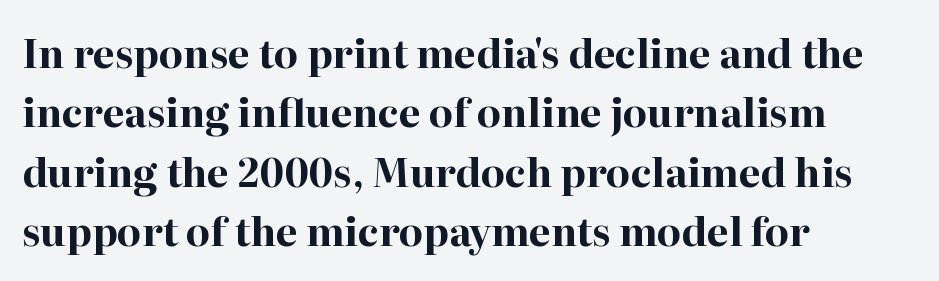
{"serif": "yes", "italic": "no", "bold": "yes", "weight": "bold", "width": "normal", "stroke_contrast": "high", "x_height": "medium", "monospaced": "no", "underline": "no", "align": "left", "line_spacing": "normal", "line_spacing_ratio": 1.52, "letter_spacing": "normal", "letter_spacing_em": 0.0, "glyph_px": 39}
